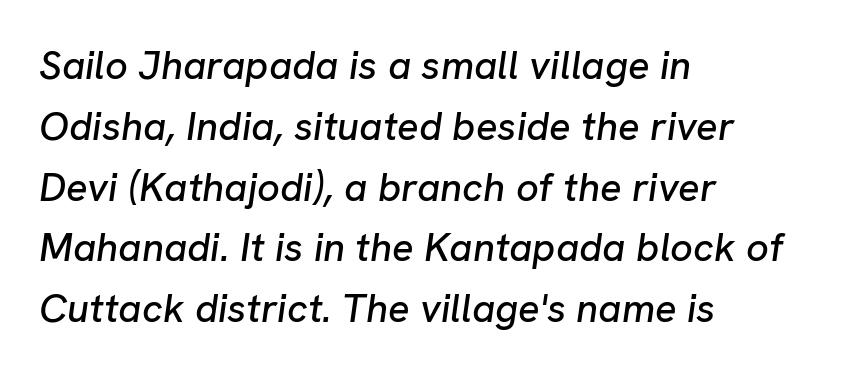
{"italic": "yes", "lean": "right", "slant_degrees": 8, "width": "normal", "stroke_contrast": "low", "x_height": "medium", "monospaced": "no", "underline": "no", "align": "left", "line_spacing": "normal", "line_spacing_ratio": 1.52, "letter_spacing": "normal", "letter_spacing_em": 0.0, "glyph_px": 40}
